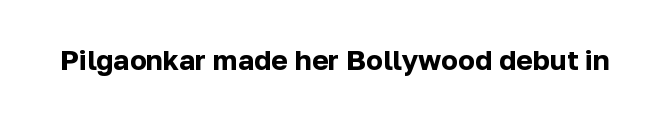
{"serif": "no", "italic": "no", "bold": "yes", "weight": "bold", "width": "normal", "stroke_contrast": "low", "x_height": "medium", "monospaced": "no", "underline": "no", "letter_spacing": "normal", "letter_spacing_em": 0.0, "glyph_px": 28}
